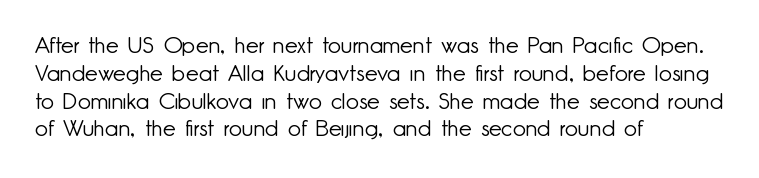
{"italic": "no", "bold": "no", "underline": "no", "align": "left", "line_spacing_ratio": 1.21, "letter_spacing": "normal", "letter_spacing_em": 0.0, "glyph_px": 23}
